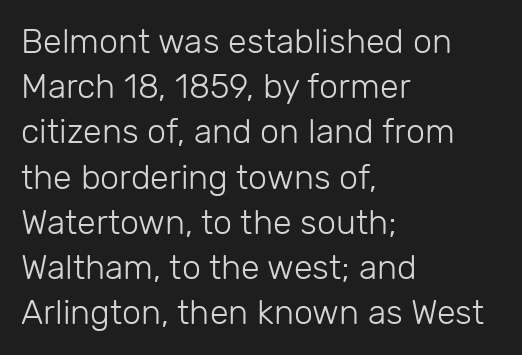
{"serif": "no", "italic": "no", "bold": "no", "weight": "light", "width": "normal", "stroke_contrast": "low", "x_height": "medium", "monospaced": "no", "underline": "no", "align": "left", "line_spacing": "normal", "line_spacing_ratio": 1.33, "letter_spacing": "normal", "letter_spacing_em": 0.0, "glyph_px": 34}
